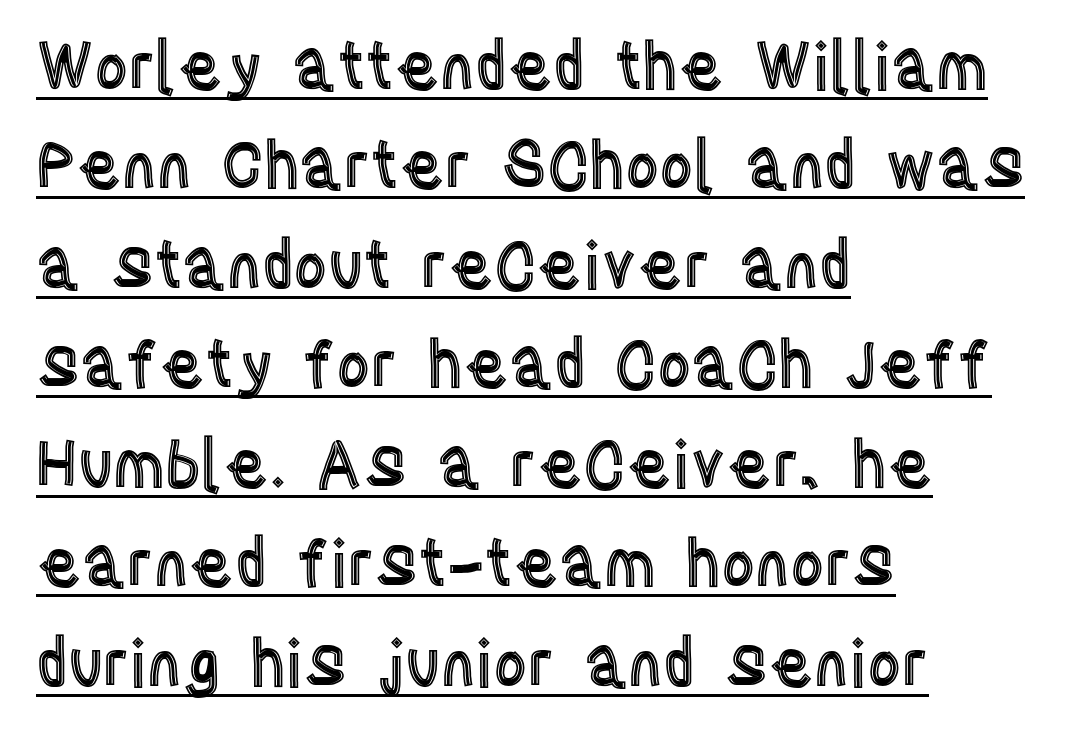
{"italic": "no", "width": "condensed", "x_height": "large", "monospaced": "no", "underline": "yes", "align": "left", "line_spacing": "normal", "line_spacing_ratio": 1.53, "letter_spacing": "normal", "letter_spacing_em": 0.0, "glyph_px": 65}
